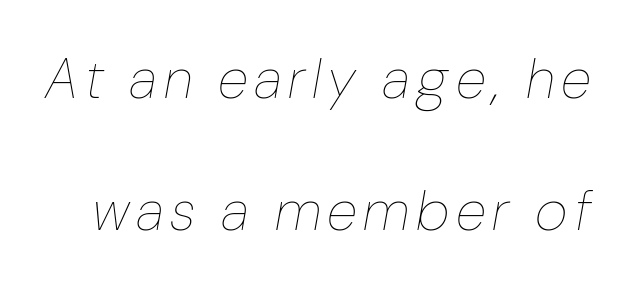
{"italic": "yes", "lean": "right", "slant_degrees": 10, "bold": "no", "weight": "thin", "width": "condensed", "stroke_contrast": "low", "x_height": "medium", "monospaced": "no", "underline": "no", "line_spacing": "loose", "line_spacing_ratio": 2.36, "glyph_px": 56}
